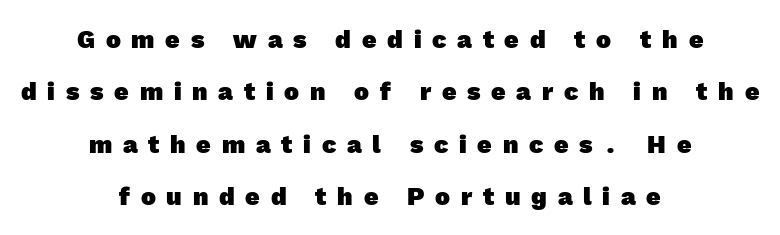
{"bold": "yes", "underline": "no", "align": "center", "line_spacing": "loose", "line_spacing_ratio": 2.1, "letter_spacing": "wide", "letter_spacing_em": 0.43, "glyph_px": 25}
